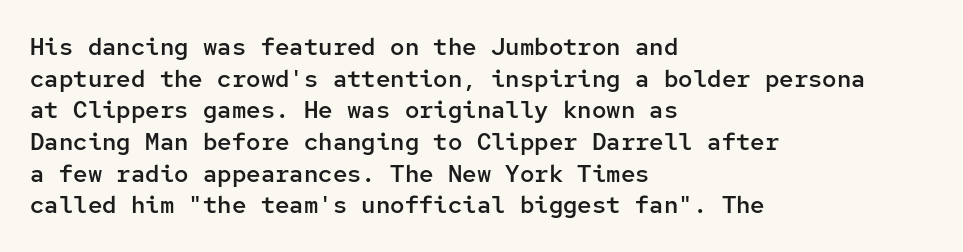
The image shows 24 px text type, upright; set left-aligned, normal line spacing (1.32x), normal letter spacing, not underlined.
